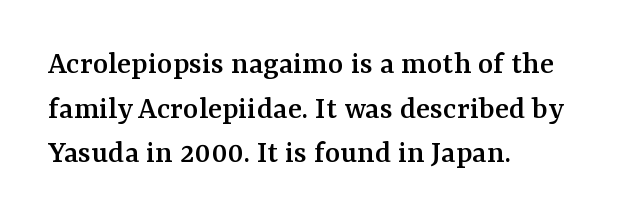
The image shows 33 px serif type, upright; set left-aligned, normal line spacing (1.35x), normal letter spacing, not underlined; medium stroke contrast and a medium x-height.
